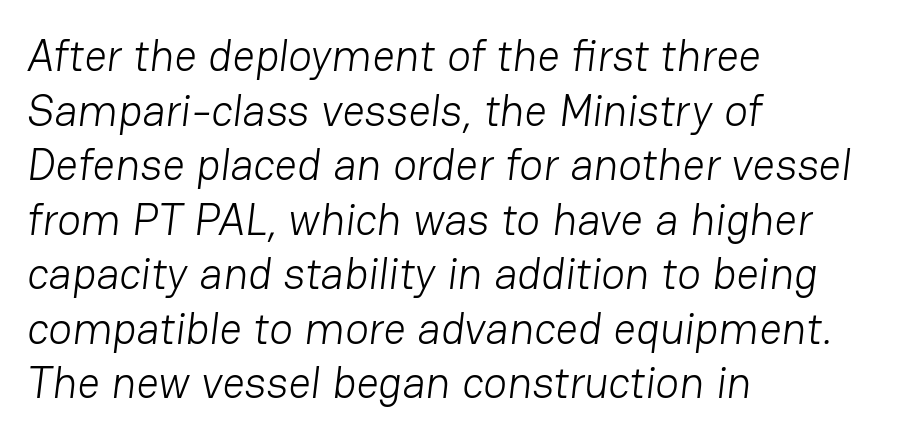
Is this a heavy cut? Hardly; it is regular or lighter. Each letter keeps its own natural width here, so spacing adapts to shape. Inter-character spacing is left at the font's built-in metrics. The zone under the glyphs is completely vacant.
